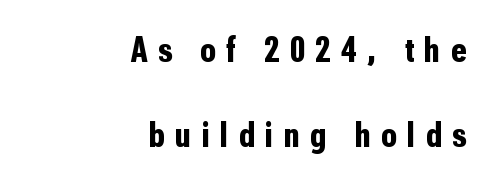
The image shows 36 px bold, condensed sans-serif type, upright; set right-aligned, loose line spacing (2.37x), unusually wide letter spacing (+0.29 em), not underlined; low stroke contrast and a medium x-height.
